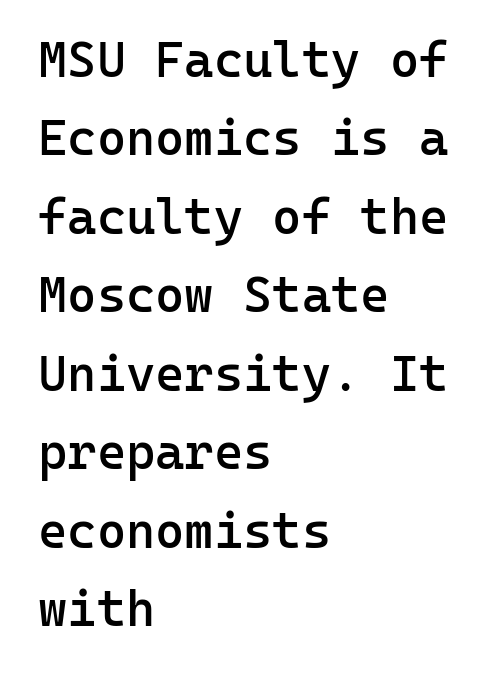
Q: Is the text bold? A: Semi-bold.
Q: Is the text italic (slanted)? A: No, it is upright.
Q: Is the typeface a serif or a sans-serif typeface? A: Sans-serif.
Q: Is the text underlined? A: No.
Q: How is the paragraph aligned? A: Left-aligned.
Q: Is the spacing between letters normal or unusually wide? A: Normal.
Q: Is the spacing between lines tight, normal or loose? A: Normal.
Q: Width (condensed, normal, or wide)? A: Normal.
Q: Stroke contrast? A: Low.
Q: x-height? A: Medium.
Q: Monospaced? A: Yes.
